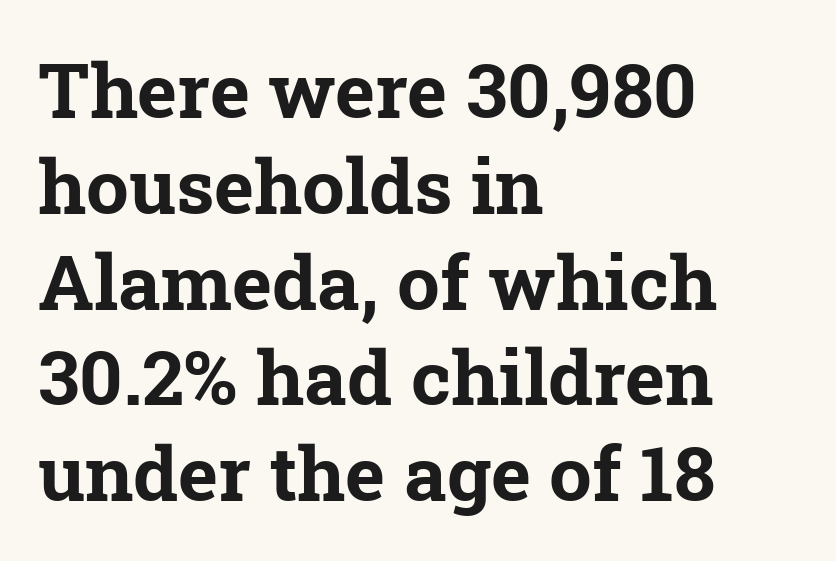
Q: Is the text bold? A: Yes.
Q: Is the typeface a serif or a sans-serif typeface? A: Serif.
Q: Is the text underlined? A: No.
Q: How is the paragraph aligned? A: Left-aligned.
Q: Is the spacing between letters normal or unusually wide? A: Normal.
Q: Is the spacing between lines tight, normal or loose? A: Normal.
Q: Width (condensed, normal, or wide)? A: Normal.
Q: Stroke contrast? A: Low.
Q: x-height? A: Medium.
Q: Monospaced? A: No.
